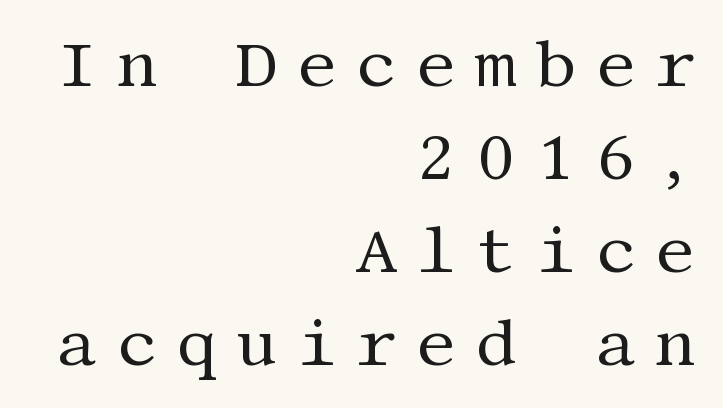
{"serif": "yes", "italic": "no", "bold": "no", "weight": "regular", "width": "normal", "stroke_contrast": "medium", "x_height": "large", "underline": "no", "align": "right", "line_spacing": "normal", "line_spacing_ratio": 1.43, "letter_spacing": "wide", "letter_spacing_em": 0.28, "glyph_px": 65}
